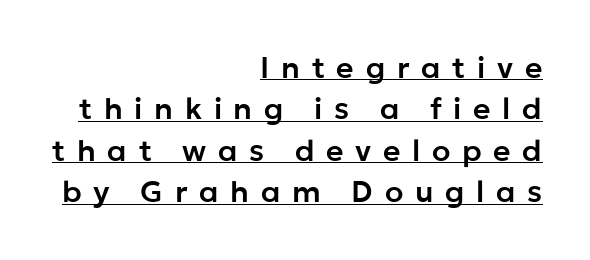
{"serif": "no", "italic": "no", "width": "normal", "stroke_contrast": "low", "x_height": "medium", "monospaced": "no", "underline": "yes", "align": "right", "line_spacing": "normal", "line_spacing_ratio": 1.38, "letter_spacing": "wide", "letter_spacing_em": 0.39, "glyph_px": 30}
